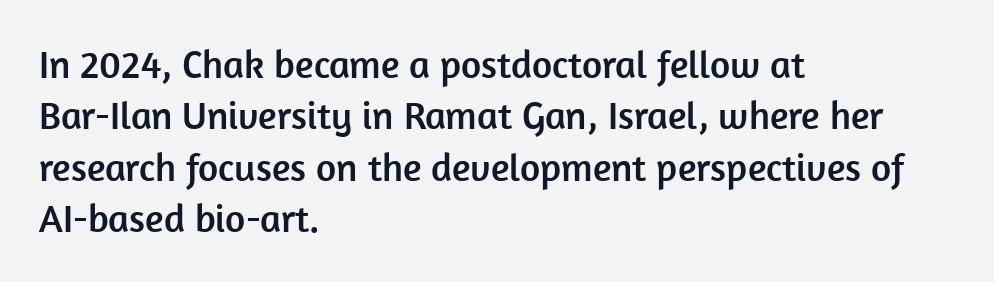
{"serif": "no", "italic": "no", "width": "normal", "stroke_contrast": "low", "x_height": "medium", "monospaced": "no", "underline": "no", "align": "left", "line_spacing": "normal", "line_spacing_ratio": 1.32, "letter_spacing": "normal", "letter_spacing_em": 0.0, "glyph_px": 39}
